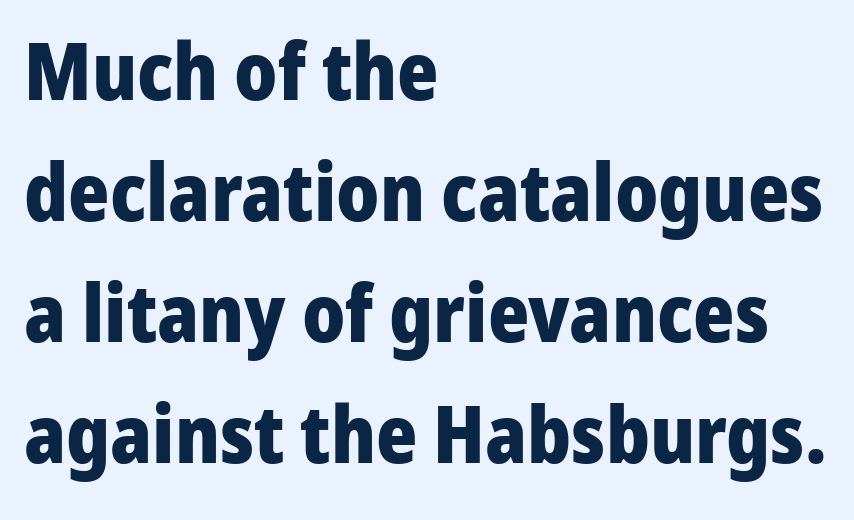
Q: Is the text bold? A: Yes.
Q: Is the text italic (slanted)? A: No, it is upright.
Q: Is the typeface a serif or a sans-serif typeface? A: Sans-serif.
Q: Is the text underlined? A: No.
Q: How is the paragraph aligned? A: Left-aligned.
Q: Is the spacing between letters normal or unusually wide? A: Normal.
Q: Is the spacing between lines tight, normal or loose? A: Normal.
Q: Width (condensed, normal, or wide)? A: Normal.
Q: Stroke contrast? A: Low.
Q: x-height? A: Medium.
Q: Monospaced? A: No.
